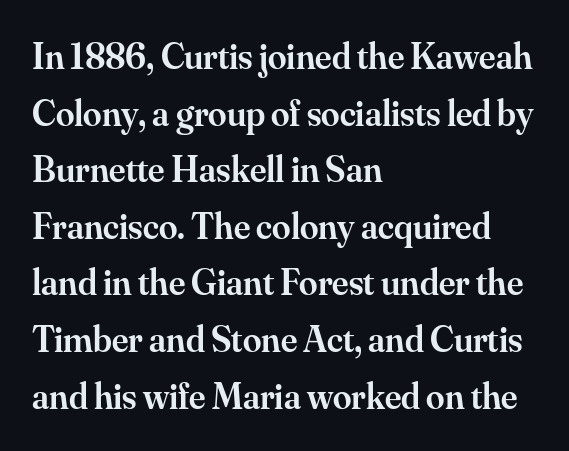
The image shows 37 px semibold serif type, upright; set left-aligned, normal line spacing (1.53x), normal letter spacing, not underlined; medium stroke contrast and a small x-height.
